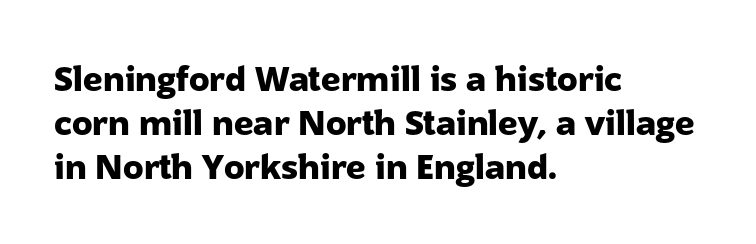
Q: Is the text bold? A: Yes.
Q: Is the text italic (slanted)? A: No, it is upright.
Q: Is the typeface a serif or a sans-serif typeface? A: Sans-serif.
Q: Is the text underlined? A: No.
Q: How is the paragraph aligned? A: Left-aligned.
Q: Is the spacing between letters normal or unusually wide? A: Normal.
Q: Is the spacing between lines tight, normal or loose? A: Normal.
Q: Width (condensed, normal, or wide)? A: Normal.
Q: Stroke contrast? A: Low.
Q: x-height? A: Medium.
Q: Monospaced? A: No.
